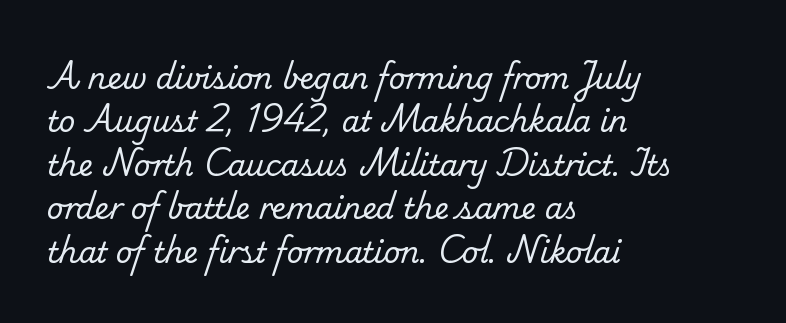
{"serif": "yes", "bold": "no", "weight": "regular", "width": "normal", "stroke_contrast": "low", "x_height": "small", "monospaced": "no", "underline": "no", "align": "left", "line_spacing": "normal", "line_spacing_ratio": 1.5, "letter_spacing": "normal", "letter_spacing_em": 0.0, "glyph_px": 29}
